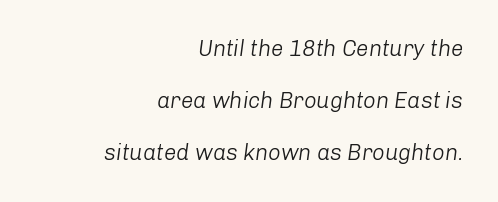
The image shows 22 px text type, italic (leaning right); set right-aligned, loose line spacing (2.37x), normal letter spacing, not underlined.
